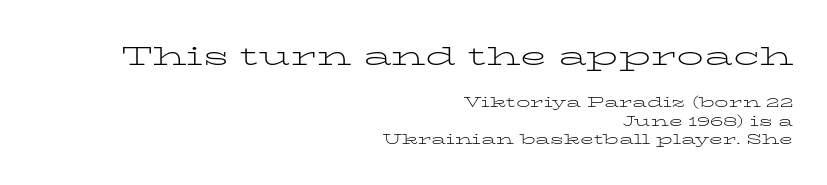
It's the straight-up-and-down kind of type. Vertically, the passage feels balanced, rows spaced as you'd expect. Caption: face not bold, strokes unweighted. The space directly below the letters is spotless. Standard letterfit; no display-style spreading of the glyphs. Right-aligned paragraph, ragged on the left.
